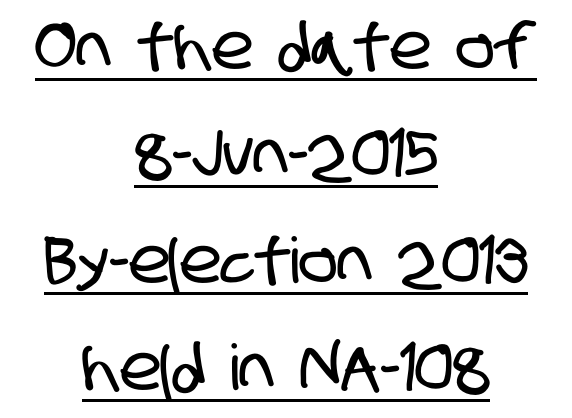
The image shows 63 px condensed sans-serif type; set centered, normal line spacing (1.7x), normal letter spacing, underlined; low stroke contrast and a large x-height.
